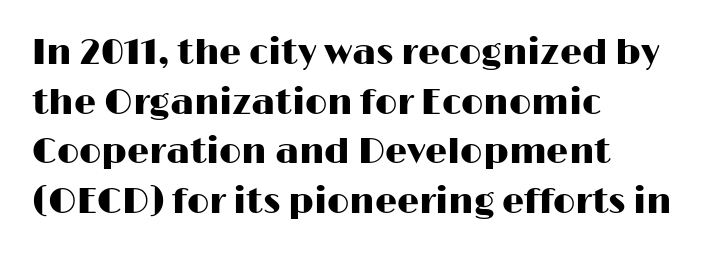
The image shows 35 px wide sans-serif type, upright; set left-aligned, normal line spacing (1.42x), normal letter spacing, not underlined; high stroke contrast and a medium x-height.
